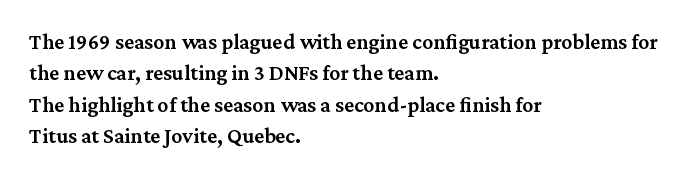
Successive baselines arrive at the customary interval. Horizontally, the lines are justified to the leading edge only. Short note: letters normally spaced. Emphasis by weight is partial: semibold. The gap between lines stays unmarked. Ordinary non-slanted type is in use.
